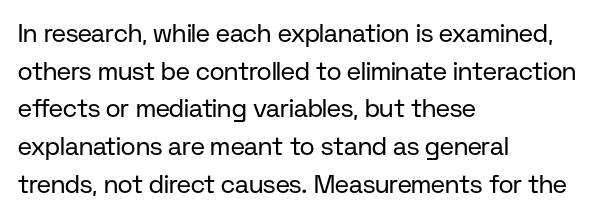
Q: Is the text bold? A: No.
Q: Is the text italic (slanted)? A: No, it is upright.
Q: Is the text underlined? A: No.
Q: How is the paragraph aligned? A: Left-aligned.
Q: Is the spacing between letters normal or unusually wide? A: Normal.
Q: Is the spacing between lines tight, normal or loose? A: Normal.
